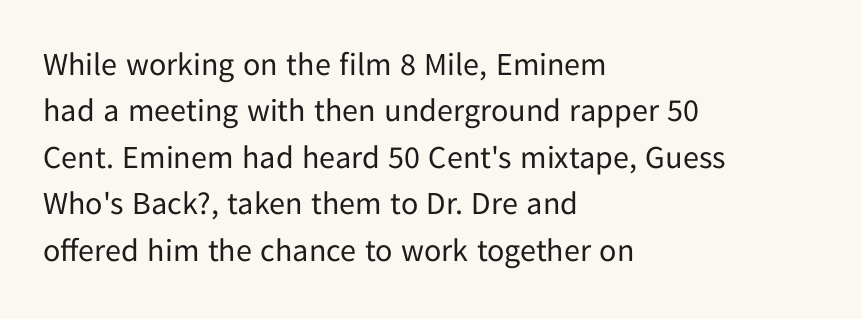
A student would call this left alignment; a typographer would say flush left, rag right. Lines of text with bare space underneath. The strokes are not fattened; the text isn't bold. Does extra space separate the letters? No, they use regular spacing. Does the lettering tilt? It doesn't — this is upright. The vertical gap from one line to the next is medium.
